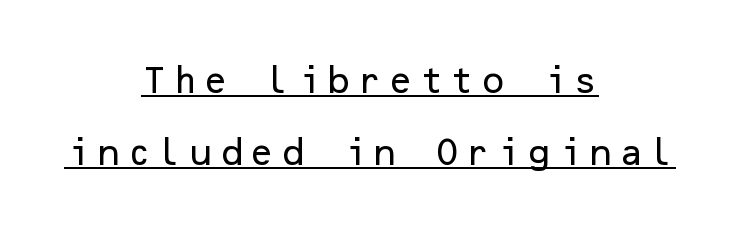
Q: Is the text italic (slanted)? A: No, it is upright.
Q: Is the typeface a serif or a sans-serif typeface? A: Sans-serif.
Q: Is the text underlined? A: Yes.
Q: How is the paragraph aligned? A: Centered.
Q: Is the spacing between lines tight, normal or loose? A: Loose.
Q: Width (condensed, normal, or wide)? A: Normal.
Q: Stroke contrast? A: Low.
Q: x-height? A: Medium.
